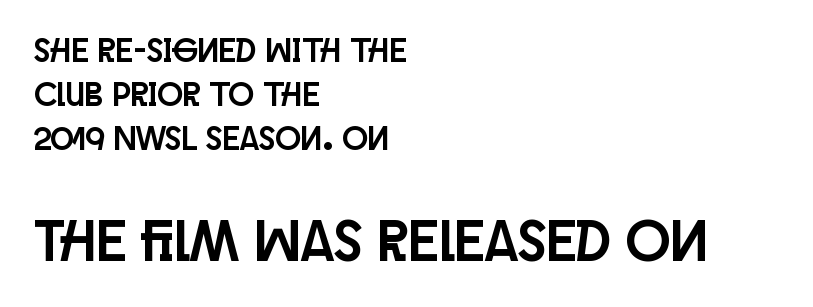
The image shows 59 px condensed sans-serif type, upright; set left-aligned, normal line spacing (1.29x), normal letter spacing, not underlined; the second (bottom) block is 1.74x larger; low stroke contrast and a large x-height.
